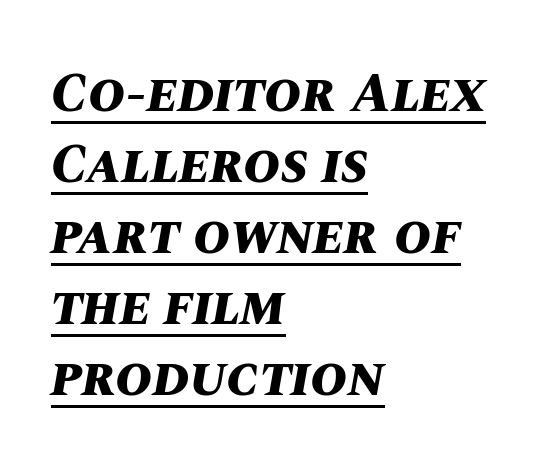
The image shows 56 px bold type, italic (leaning right); set left-aligned, normal line spacing (1.27x), normal letter spacing, underlined; medium stroke contrast and a large x-height.
